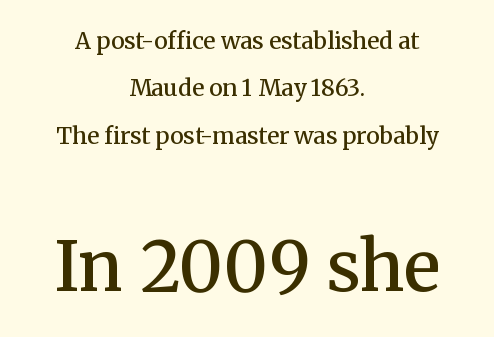
Q: Is the text bold? A: Semi-bold.
Q: Is the text italic (slanted)? A: No, it is upright.
Q: Is the typeface a serif or a sans-serif typeface? A: Serif.
Q: Is the text underlined? A: No.
Q: How is the paragraph aligned? A: Centered.
Q: Is the spacing between letters normal or unusually wide? A: Normal.
Q: Is the spacing between lines tight, normal or loose? A: Loose.
Q: Which block of text is set in a larger size, the first (top) or the second (bottom)? A: The second (bottom) one.
Q: Width (condensed, normal, or wide)? A: Normal.
Q: Stroke contrast? A: Medium.
Q: x-height? A: Medium.
Q: Monospaced? A: No.
